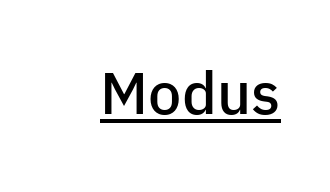
Q: Is the text bold? A: Semi-bold.
Q: Is the text italic (slanted)? A: No, it is upright.
Q: Is the typeface a serif or a sans-serif typeface? A: Sans-serif.
Q: Is the text underlined? A: Yes.
Q: Is the spacing between letters normal or unusually wide? A: Normal.
Q: Width (condensed, normal, or wide)? A: Normal.
Q: Stroke contrast? A: Low.
Q: x-height? A: Medium.
Q: Monospaced? A: No.
